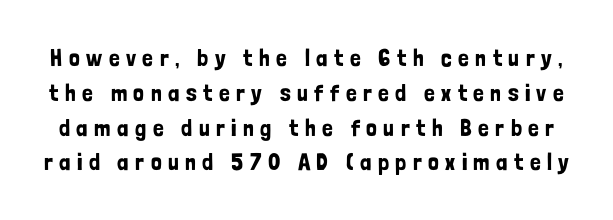
The image shows 24 px text type, upright; set normal line spacing (1.45x), unusually wide letter spacing (+0.27 em), not underlined.
